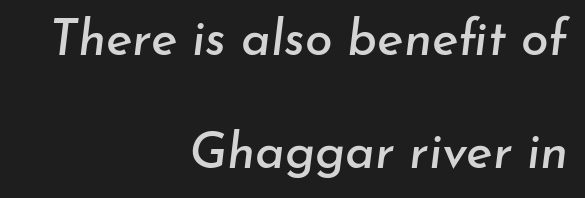
Q: Is the text italic (slanted)? A: Yes, it leans right by about 7 degrees.
Q: Is the text underlined? A: No.
Q: How is the paragraph aligned? A: Right-aligned.
Q: Is the spacing between letters normal or unusually wide? A: Normal.
Q: Is the spacing between lines tight, normal or loose? A: Loose.
Q: Width (condensed, normal, or wide)? A: Normal.
Q: Stroke contrast? A: Low.
Q: x-height? A: Small.
Q: Monospaced? A: No.
